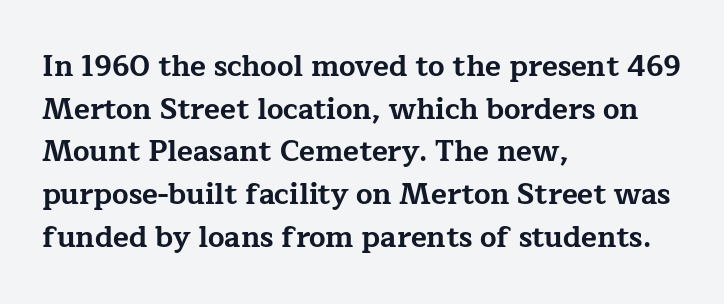
The image shows 29 px bold, wide serif type, upright; set left-aligned, normal line spacing (1.47x), normal letter spacing, not underlined; low stroke contrast and a medium x-height.
